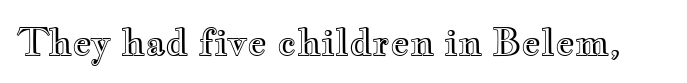
The typography opts for an upright posture over an oblique one. Spacing verdict: proportional, widths tailored to each character. The foot of each line stays bare and open. No extra tracking has been applied to these lines.
